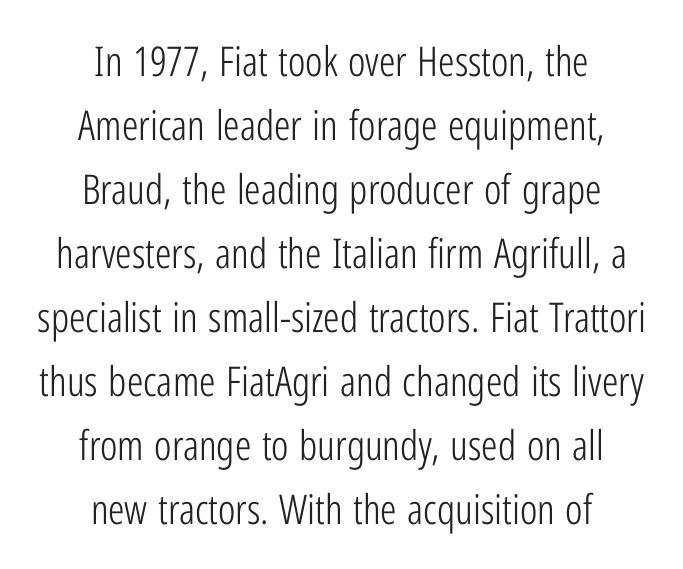
The image shows 41 px light, condensed sans-serif type, upright; set centered, normal line spacing (1.56x), normal letter spacing, not underlined; low stroke contrast and a medium x-height.
